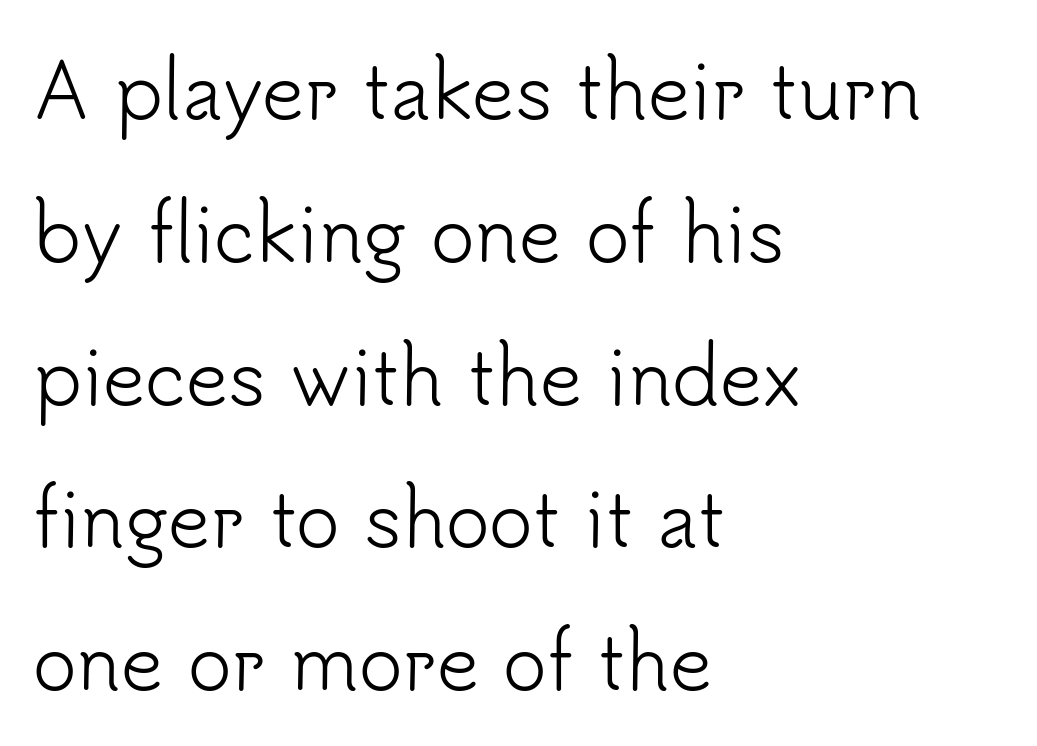
Q: Is the text bold? A: No.
Q: Is the text italic (slanted)? A: No, it is upright.
Q: Is the typeface a serif or a sans-serif typeface? A: Sans-serif.
Q: Is the text underlined? A: No.
Q: How is the paragraph aligned? A: Left-aligned.
Q: Is the spacing between letters normal or unusually wide? A: Normal.
Q: Is the spacing between lines tight, normal or loose? A: Loose.
Q: Width (condensed, normal, or wide)? A: Normal.
Q: Stroke contrast? A: Low.
Q: x-height? A: Small.
Q: Monospaced? A: No.
